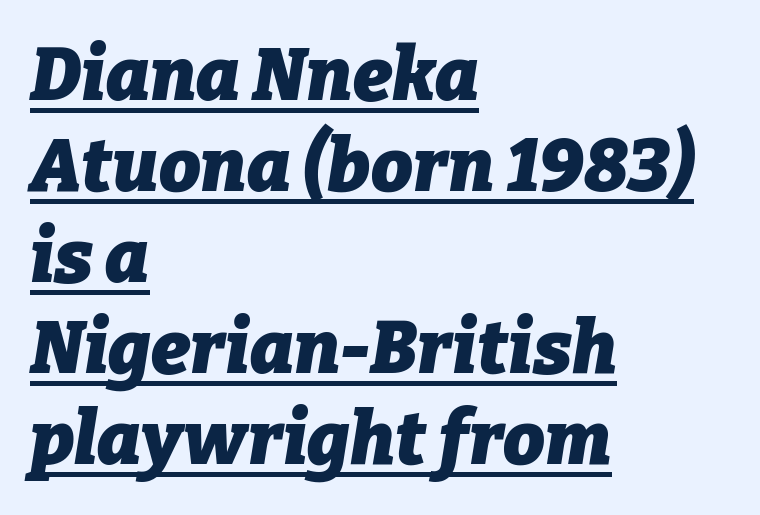
{"italic": "yes", "lean": "right", "slant_degrees": 9, "bold": "yes", "weight": "heavy", "width": "normal", "stroke_contrast": "low", "x_height": "medium", "monospaced": "no", "underline": "yes", "align": "left", "line_spacing_ratio": 1.23, "letter_spacing": "normal", "letter_spacing_em": 0.0, "glyph_px": 74}
